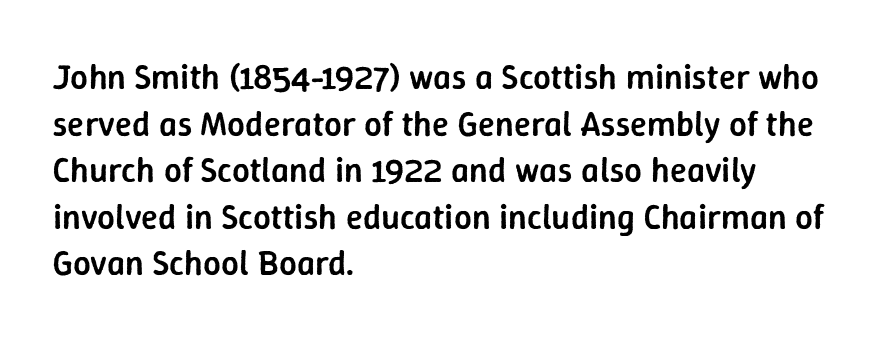
{"serif": "no", "italic": "no", "bold": "semi", "weight": "semibold", "width": "normal", "stroke_contrast": "low", "x_height": "medium", "monospaced": "no", "underline": "no", "align": "left", "line_spacing": "normal", "line_spacing_ratio": 1.33, "letter_spacing": "normal", "letter_spacing_em": 0.0, "glyph_px": 35}
